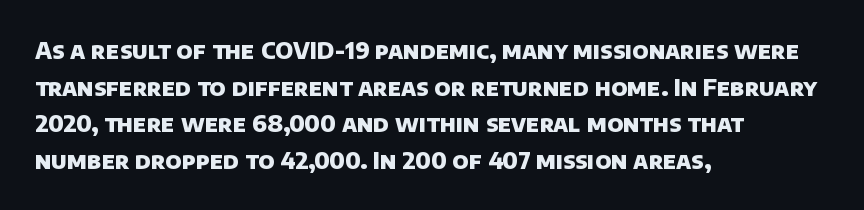
The image shows 23 px bold type; set left-aligned, normal line spacing (1.59x), normal letter spacing, not underlined.
